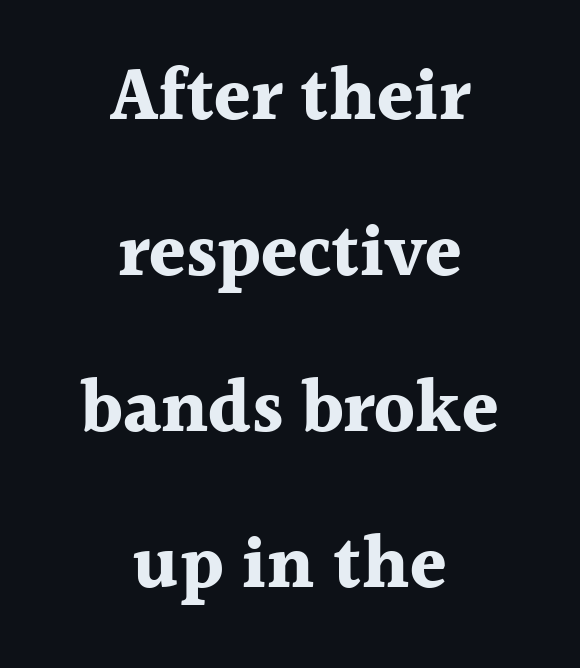
The specimen reads as upright at a glance. In terms of letterspacing, this is plain default setting. Heavy-handed strokes throughout: this text is bold. Descenders are the only things crossing below the line. Each letter keeps its own natural width here, so spacing adapts to shape. The passage is arranged like a title page — every line centered.
